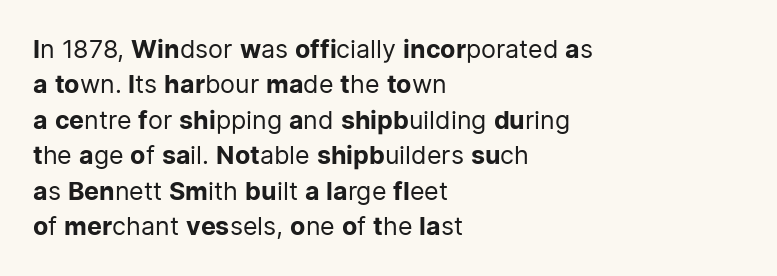
Plain, unruled lines of type. Is the type heavy? It reads as light-to-regular instead. Interline gaps are of average width in this sample. In terms of posture, this sample is upright. These lines are set flush left with a ragged right edge. Nothing unusual about the tracking: characters are spaced as the font intends.
